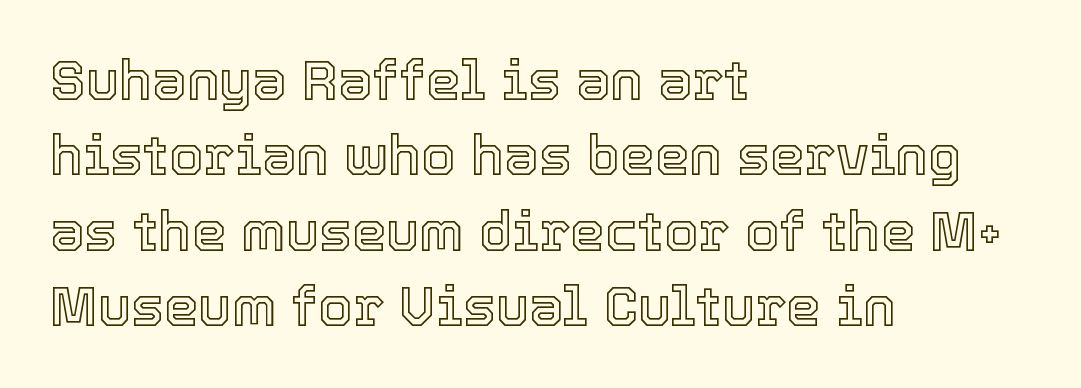
The image shows 55 px text type, upright; set left-aligned, normal line spacing (1.37x), normal letter spacing, not underlined; a medium x-height.
